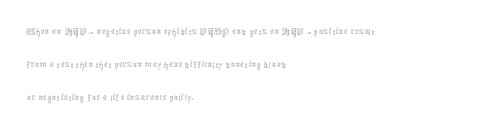
The image shows 23 px text type, upright; set left-aligned, normal line spacing (1.43x), normal letter spacing, not underlined.
